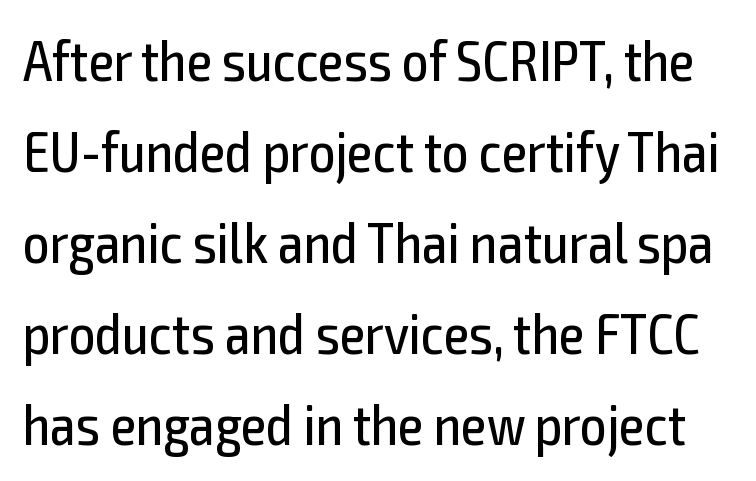
The image shows 58 px regular-weight, condensed sans-serif type, upright; set normal line spacing (1.57x), normal letter spacing, not underlined; a medium x-height.
